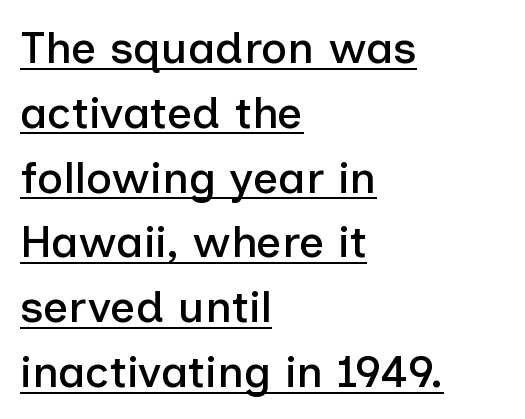
{"serif": "no", "italic": "no", "width": "normal", "stroke_contrast": "low", "x_height": "medium", "monospaced": "no", "underline": "yes", "align": "left", "line_spacing": "normal", "line_spacing_ratio": 1.44, "letter_spacing": "normal", "letter_spacing_em": 0.0, "glyph_px": 45}
